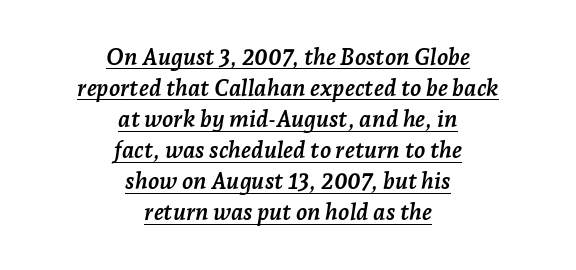
What decoration does the sample have? An underline. This sample uses plain, unmodified letter spacing. The lines are quadded center. The characters look thick and weighty, a clear bold. Characters are canted at an angle relative to the baseline's perpendicular. Is there much room between lines? A standard amount, neither cramped nor airy.
